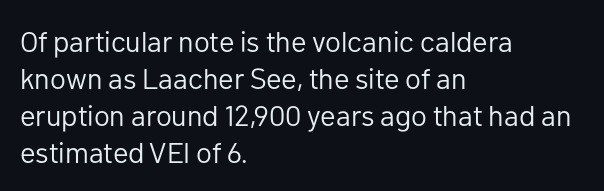
Q: Is the text bold? A: No.
Q: Is the text italic (slanted)? A: No, it is upright.
Q: Is the typeface a serif or a sans-serif typeface? A: Sans-serif.
Q: Is the text underlined? A: No.
Q: How is the paragraph aligned? A: Left-aligned.
Q: Is the spacing between letters normal or unusually wide? A: Normal.
Q: Is the spacing between lines tight, normal or loose? A: Normal.
Q: Width (condensed, normal, or wide)? A: Normal.
Q: Stroke contrast? A: Low.
Q: x-height? A: Medium.
Q: Monospaced? A: No.
